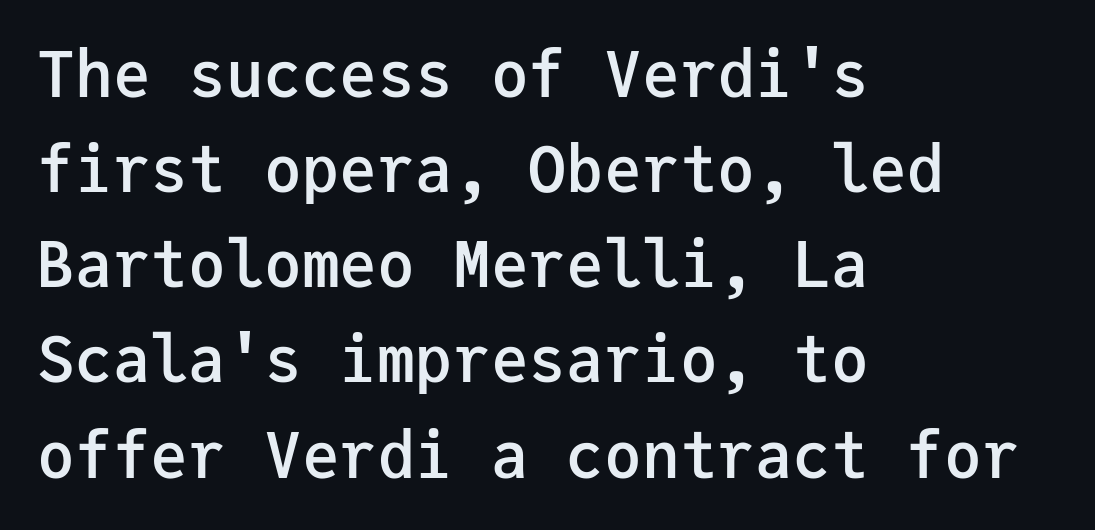
The image shows 63 px semibold sans-serif type, upright, monospaced; set left-aligned, normal line spacing (1.51x), normal letter spacing, not underlined; low stroke contrast and a medium x-height.
